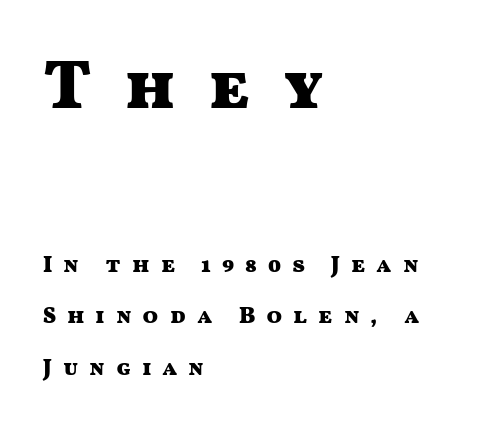
{"serif": "no", "italic": "no", "bold": "yes", "weight": "heavy", "width": "wide", "stroke_contrast": "medium", "x_height": "medium", "monospaced": "no", "underline": "no", "align": "left", "line_spacing": "loose", "line_spacing_ratio": 2.24, "letter_spacing": "wide", "letter_spacing_em": 0.47, "larger_block": "first", "size_ratio": 2.96, "glyph_px": 68}
